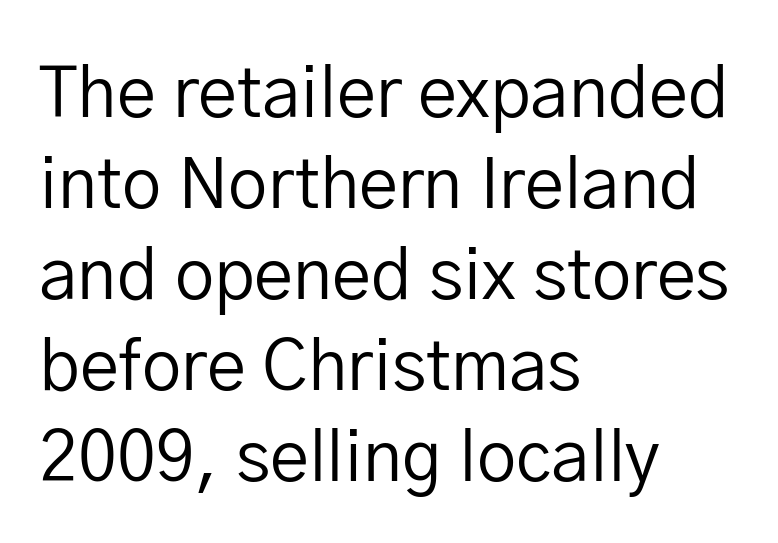
The image shows 70 px regular-weight sans-serif type, upright; set left-aligned, normal line spacing (1.3x), normal letter spacing, not underlined; low stroke contrast and a medium x-height.
